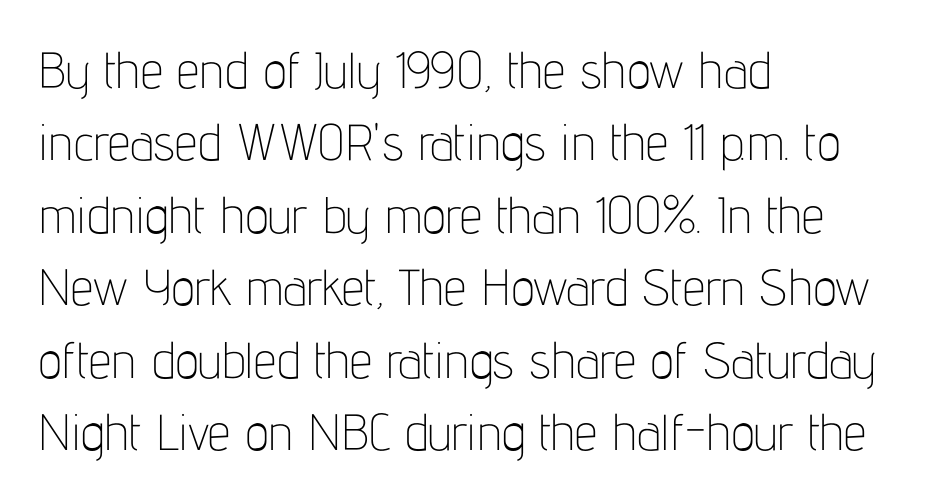
Glance below the letters and you will spot only blank space. Rows of type keep a routine distance in the vertical direction. Is this a heavy cut? Hardly; it is regular or lighter. The axis of the letterforms is exactly vertical. Unlike a traditional serif, this face leaves its strokes unadorned. The passage shown has conventional tracking throughout.
